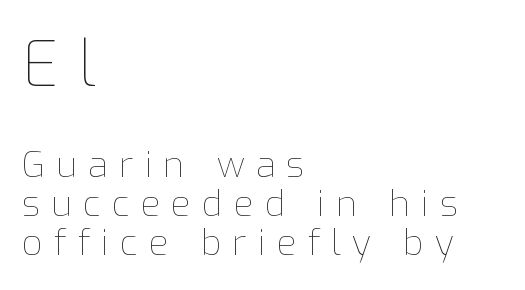
{"italic": "no", "bold": "no", "weight": "thin", "width": "normal", "stroke_contrast": "low", "x_height": "medium", "monospaced": "no", "underline": "no", "align": "left", "line_spacing": "tight", "line_spacing_ratio": 1.08, "letter_spacing": "wide", "letter_spacing_em": 0.31, "larger_block": "first", "size_ratio": 1.75, "glyph_px": 63}
